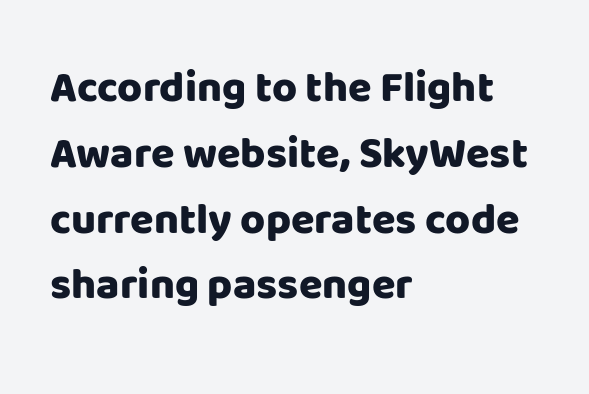
{"serif": "no", "italic": "no", "bold": "yes", "weight": "heavy", "width": "normal", "stroke_contrast": "low", "x_height": "large", "monospaced": "no", "underline": "no", "align": "left", "line_spacing": "normal", "line_spacing_ratio": 1.53, "letter_spacing": "normal", "letter_spacing_em": 0.0, "glyph_px": 43}
